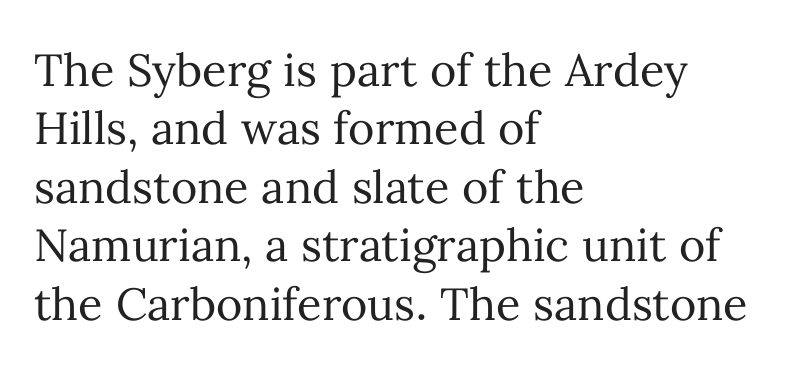
{"italic": "no", "bold": "no", "weight": "regular", "width": "normal", "stroke_contrast": "medium", "x_height": "medium", "monospaced": "no", "underline": "no", "align": "left", "line_spacing": "normal", "line_spacing_ratio": 1.3, "letter_spacing": "normal", "letter_spacing_em": 0.0, "glyph_px": 45}
